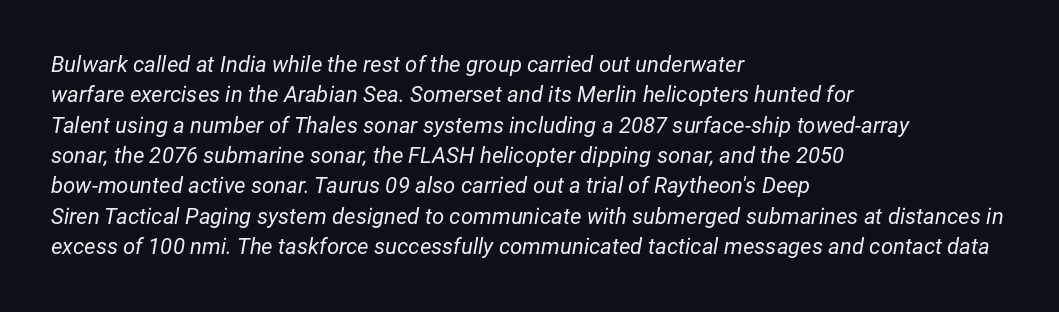
Q: Is the text bold? A: No.
Q: Is the text italic (slanted)? A: Yes, it leans right by about 12 degrees.
Q: Is the text underlined? A: No.
Q: How is the paragraph aligned? A: Left-aligned.
Q: Is the spacing between letters normal or unusually wide? A: Normal.
Q: Is the spacing between lines tight, normal or loose? A: Normal.
